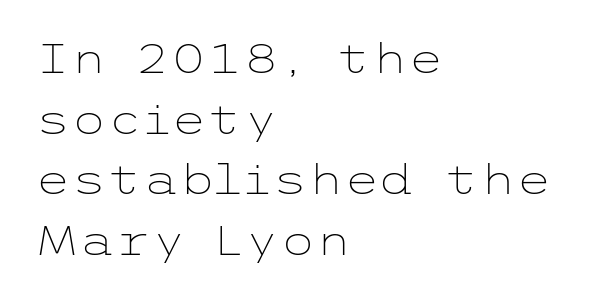
{"serif": "no", "italic": "no", "bold": "no", "weight": "light", "width": "wide", "stroke_contrast": "low", "x_height": "medium", "underline": "no", "align": "left", "line_spacing": "normal", "line_spacing_ratio": 1.48, "letter_spacing": "normal", "letter_spacing_em": 0.0, "glyph_px": 41}
